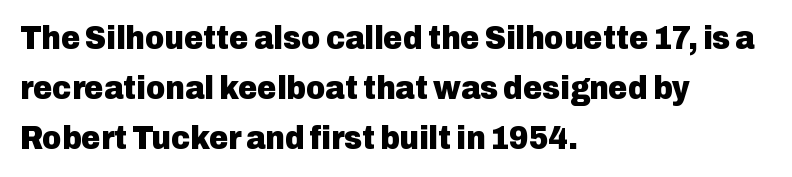
The image shows 33 px heavy sans-serif type, upright; set left-aligned, normal line spacing (1.52x), normal letter spacing, not underlined; low stroke contrast and a medium x-height.
